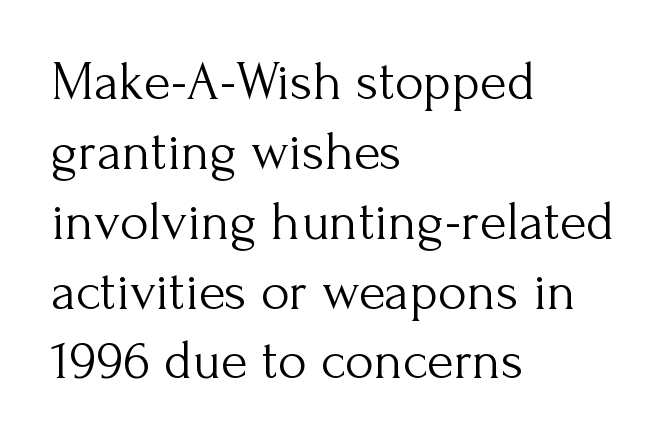
Q: Is the text bold? A: No.
Q: Is the text italic (slanted)? A: No, it is upright.
Q: Is the typeface a serif or a sans-serif typeface? A: Serif.
Q: Is the text underlined? A: No.
Q: How is the paragraph aligned? A: Left-aligned.
Q: Is the spacing between letters normal or unusually wide? A: Normal.
Q: Is the spacing between lines tight, normal or loose? A: Normal.
Q: Width (condensed, normal, or wide)? A: Normal.
Q: Stroke contrast? A: Medium.
Q: x-height? A: Small.
Q: Monospaced? A: No.
